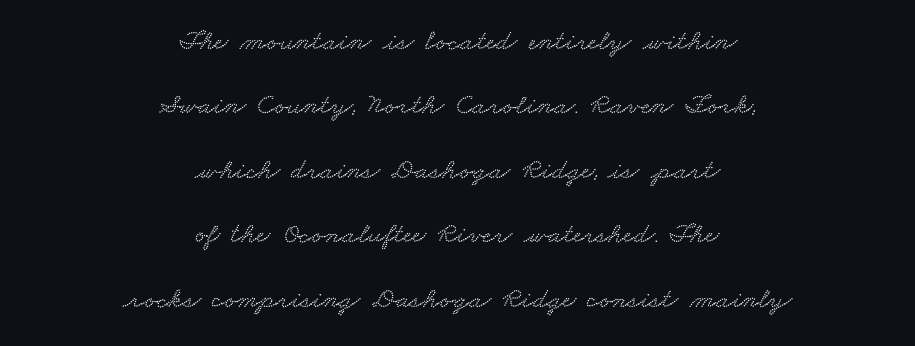
The image shows 29 px wide type; set centered, loose line spacing (2.22x), normal letter spacing, not underlined; low stroke contrast and a small x-height.
